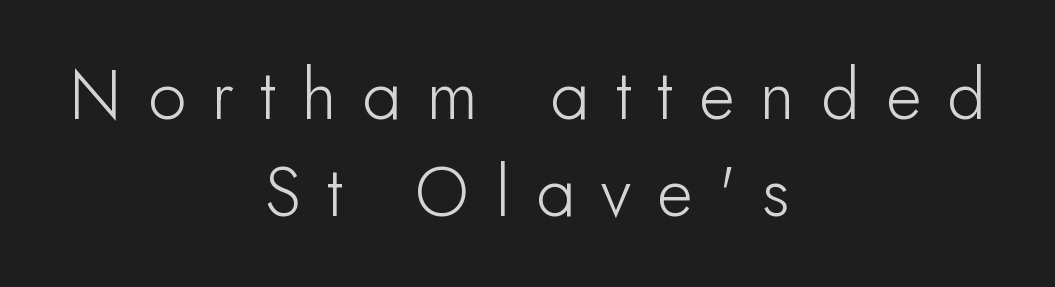
{"serif": "no", "italic": "no", "width": "normal", "stroke_contrast": "low", "x_height": "small", "monospaced": "no", "underline": "no", "align": "center", "line_spacing": "normal", "line_spacing_ratio": 1.4, "letter_spacing": "wide", "letter_spacing_em": 0.38, "glyph_px": 69}
